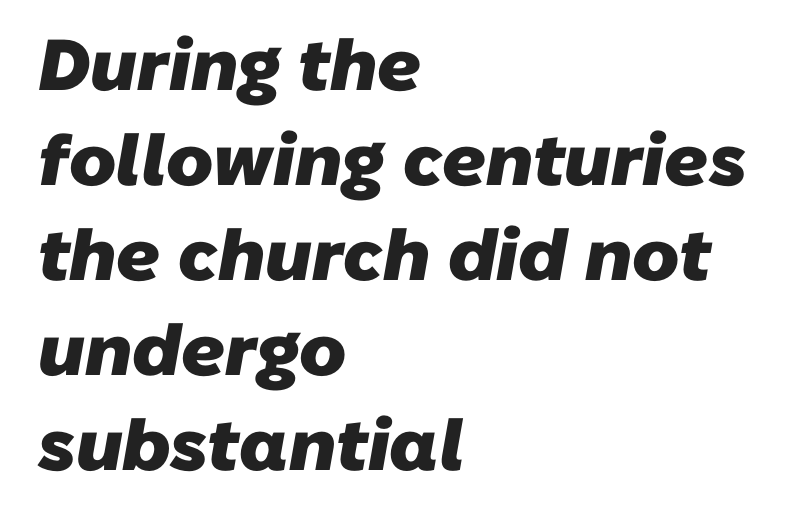
Vertical spacing — default. The foot of each line stays bare and open. Typographically, this falls in the sans-serif category. Inter-character spacing is left at the font's built-in metrics. Is this a fixed-width face? No — the glyphs have proportional, varying widths.
